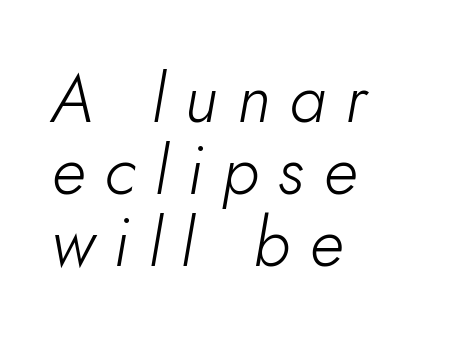
The lines are packed closely together with very little leading. The paragraph has a hard left edge and a soft right edge. Rendered with sloped, italic letterforms. No extra ink here — the face is not bold. Just letters on the line, the space beneath them empty. Character widths vary here, with narrow letters taking less room than wide ones.
